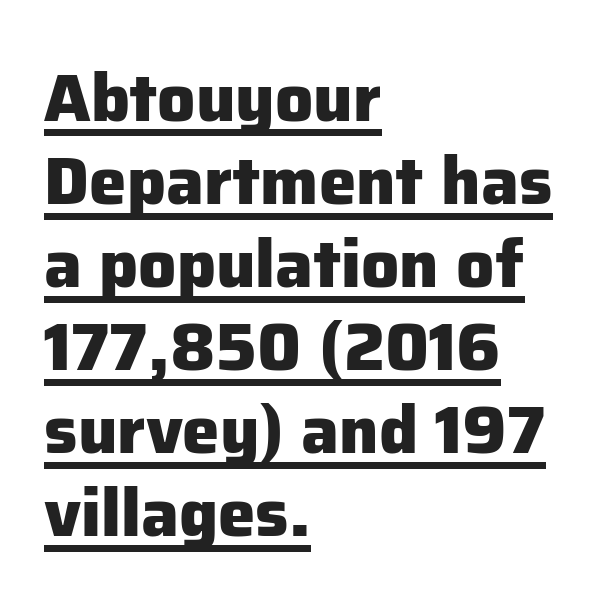
Nope, not italic — everything's standing straight. Compared with a centered layout, this one pins lines to the left instead. Does a line run under the words? Yes, clearly. You could call the tracking neutral — neither tight nor loose.
